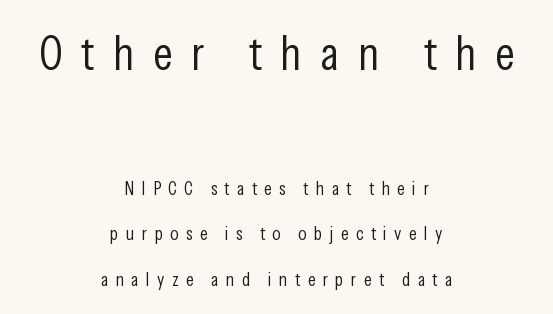
The image shows 48 px light, condensed sans-serif type, upright; set centered, loose line spacing (2.4x), unusually wide letter spacing (+0.39 em), not underlined; the first (top) block is 2.53x larger; low stroke contrast and a medium x-height.
